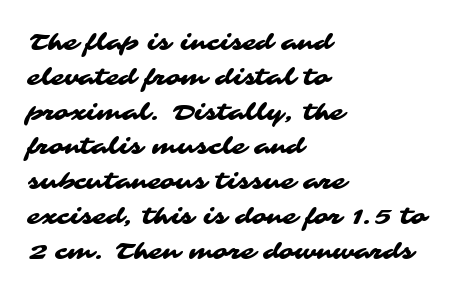
{"underline": "no", "align": "left", "line_spacing": "normal", "line_spacing_ratio": 1.58, "letter_spacing": "normal", "letter_spacing_em": 0.0, "glyph_px": 22}
